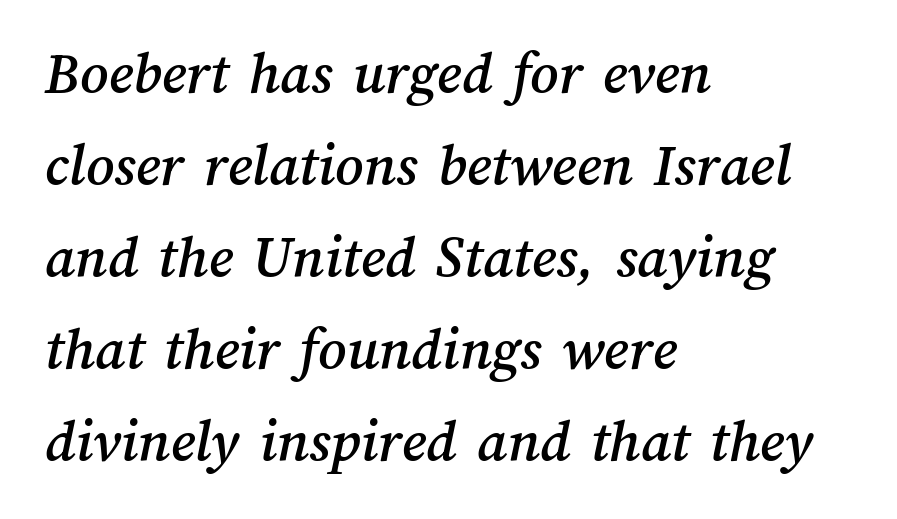
Each letter keeps its own natural width here, so spacing adapts to shape. Compared with typical paragraphs, the rows here are spaced about the same. Casual observation: everything's shoved over to the left. A clean baseline with only descenders dipping below it. Default kerning and tracking; the words read as compact shapes.
